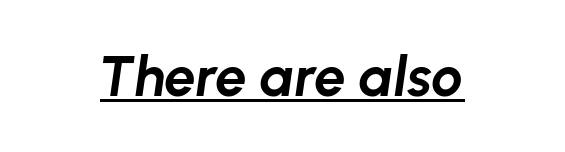
{"italic": "yes", "lean": "right", "slant_degrees": 8, "bold": "yes", "weight": "bold", "width": "normal", "stroke_contrast": "low", "x_height": "medium", "monospaced": "no", "underline": "yes", "letter_spacing": "normal", "letter_spacing_em": 0.0, "glyph_px": 56}
